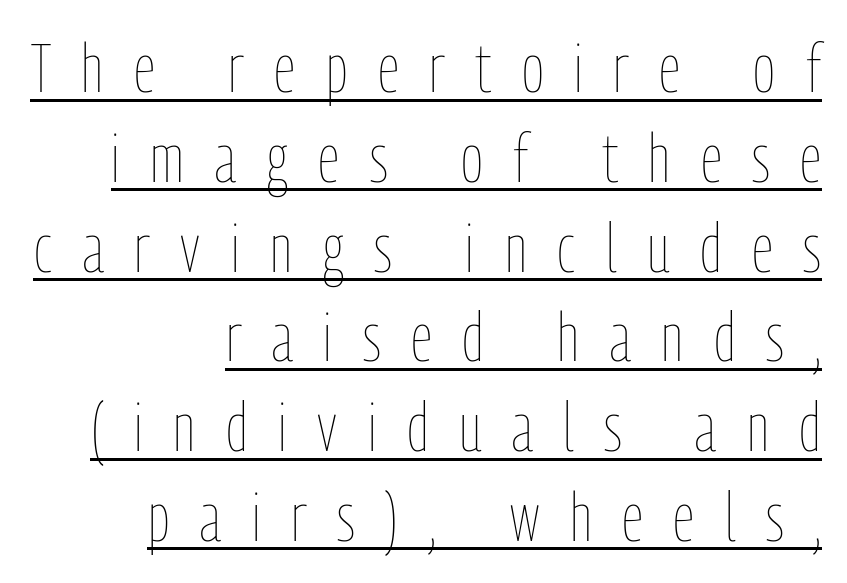
The image shows 68 px thin, condensed type, upright; set right-aligned, normal line spacing (1.32x), unusually wide letter spacing (+0.45 em), underlined; low stroke contrast and a medium x-height.
